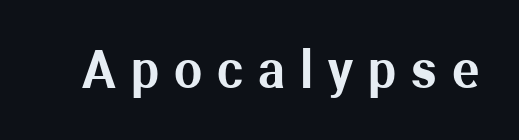
Q: Is the text italic (slanted)? A: No, it is upright.
Q: Is the typeface a serif or a sans-serif typeface? A: Sans-serif.
Q: Is the text underlined? A: No.
Q: Is the spacing between letters normal or unusually wide? A: Unusually wide.
Q: Width (condensed, normal, or wide)? A: Normal.
Q: Stroke contrast? A: Medium.
Q: x-height? A: Medium.
Q: Monospaced? A: No.
